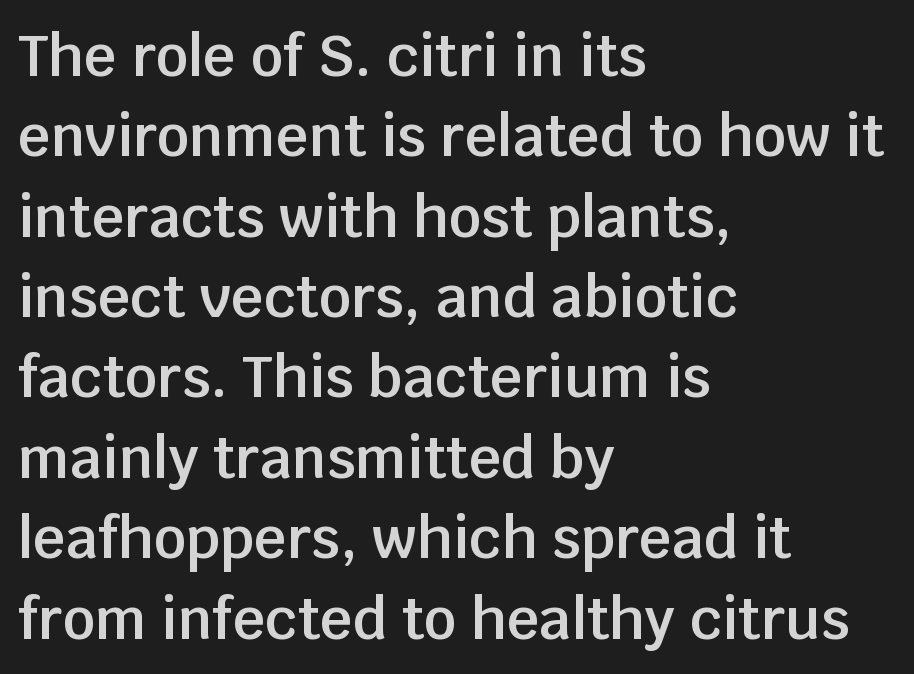
The rows are spaced the way most documents space them. These lines carry some extra weight — a demibold, not a full bold. Do the letters lean? They stand straight. Short note: letters normally spaced. A classic flush-left, rag-right setting is used for this passage.
